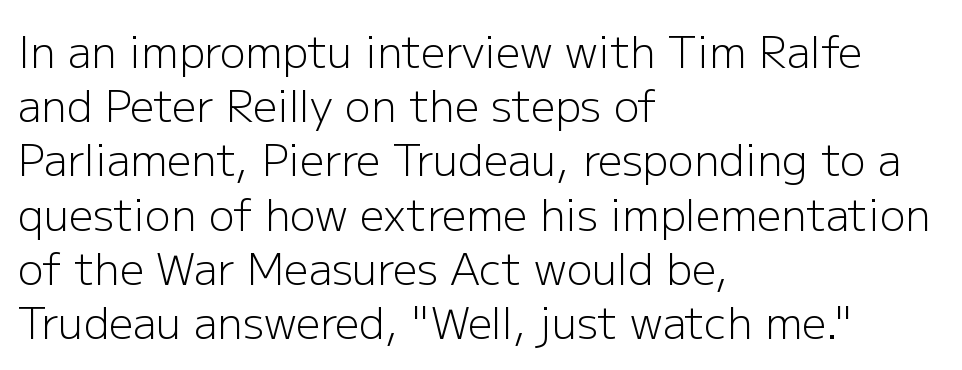
Q: Is the text bold? A: No.
Q: Is the text italic (slanted)? A: No, it is upright.
Q: Is the typeface a serif or a sans-serif typeface? A: Sans-serif.
Q: Is the text underlined? A: No.
Q: How is the paragraph aligned? A: Left-aligned.
Q: Is the spacing between letters normal or unusually wide? A: Normal.
Q: Is the spacing between lines tight, normal or loose? A: Normal.
Q: Width (condensed, normal, or wide)? A: Normal.
Q: Stroke contrast? A: Low.
Q: x-height? A: Medium.
Q: Monospaced? A: No.
